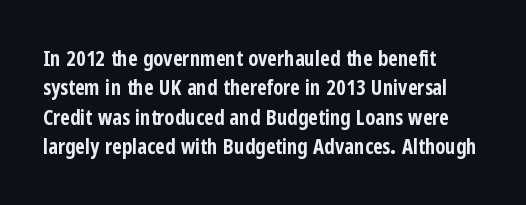
Q: Is the text bold? A: Yes.
Q: Is the text italic (slanted)? A: No, it is upright.
Q: Is the text underlined? A: No.
Q: How is the paragraph aligned? A: Left-aligned.
Q: Is the spacing between letters normal or unusually wide? A: Normal.
Q: Is the spacing between lines tight, normal or loose? A: Normal.
